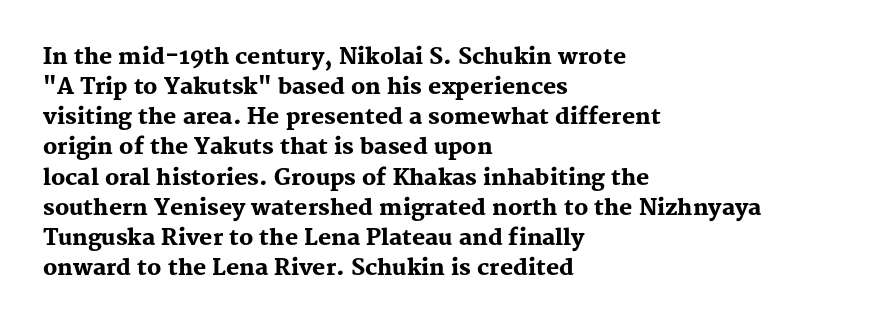
The paragraph shown leans on its left margin. This block has exactly the height ordinary leading produces. Italic: no, the glyphs are upright roman. The baseline area is clear.
